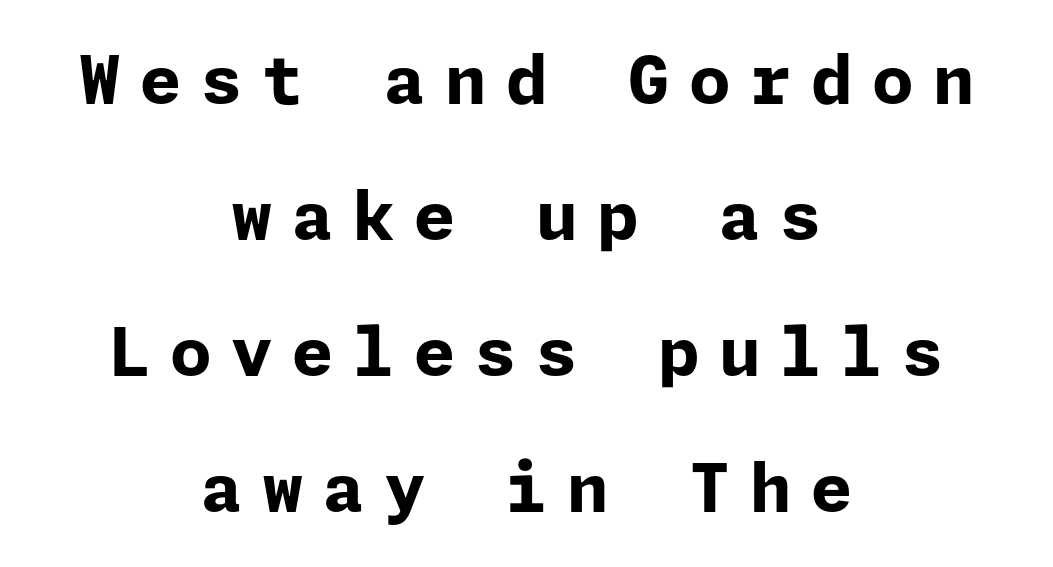
The image shows 67 px bold sans-serif type, upright; set centered, loose line spacing (2.03x), unusually wide letter spacing (+0.29 em), not underlined; low stroke contrast and a medium x-height.
